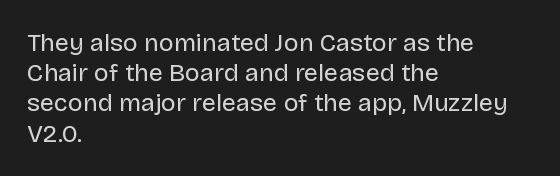
Q: Is the text bold? A: No.
Q: Is the text italic (slanted)? A: No, it is upright.
Q: Is the text underlined? A: No.
Q: How is the paragraph aligned? A: Left-aligned.
Q: Is the spacing between letters normal or unusually wide? A: Normal.
